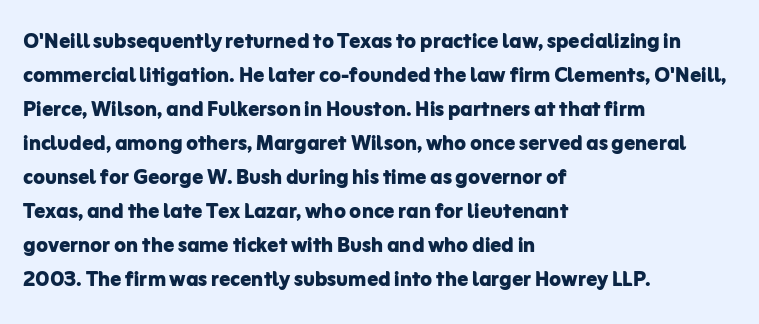
The image shows 27 px bold type, upright; set left-aligned, normal line spacing (1.26x), normal letter spacing, not underlined.
